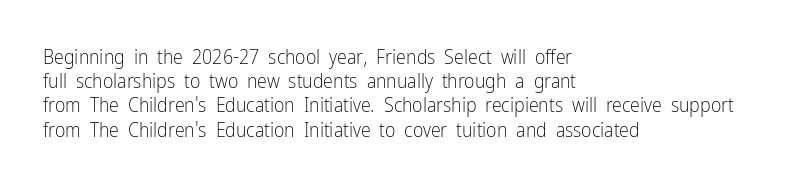
The image shows 20 px text type, upright; set left-aligned, line spacing 1.21x, normal letter spacing, not underlined.
